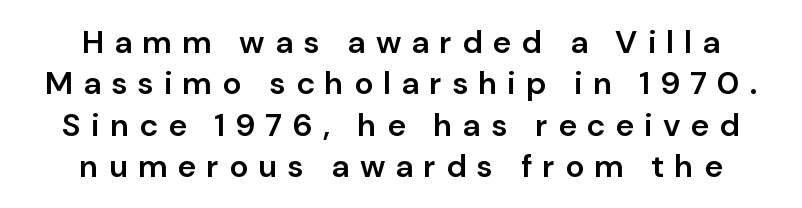
{"serif": "no", "italic": "no", "bold": "semi", "weight": "semibold", "width": "normal", "stroke_contrast": "low", "x_height": "medium", "monospaced": "no", "underline": "no", "align": "center", "line_spacing": "normal", "line_spacing_ratio": 1.29, "letter_spacing": "wide", "letter_spacing_em": 0.31, "glyph_px": 32}
